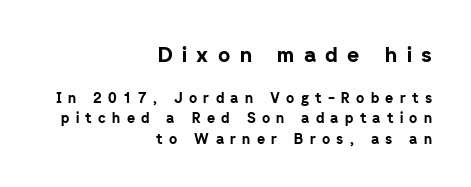
{"italic": "no", "bold": "yes", "underline": "no", "align": "right", "line_spacing": "normal", "line_spacing_ratio": 1.47, "letter_spacing": "wide", "letter_spacing_em": 0.45, "larger_block": "first", "size_ratio": 1.5, "glyph_px": 21}
